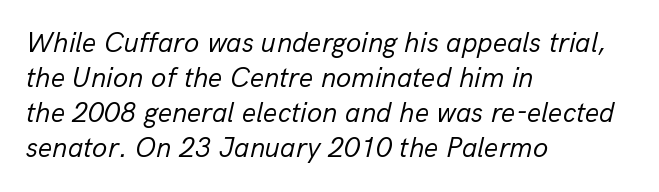
Q: Is the text bold? A: No.
Q: Is the text italic (slanted)? A: Yes, it leans right by about 13 degrees.
Q: Is the text underlined? A: No.
Q: How is the paragraph aligned? A: Left-aligned.
Q: Is the spacing between letters normal or unusually wide? A: Normal.
Q: Is the spacing between lines tight, normal or loose? A: Normal.
Q: Width (condensed, normal, or wide)? A: Normal.
Q: Stroke contrast? A: Low.
Q: x-height? A: Medium.
Q: Monospaced? A: No.
